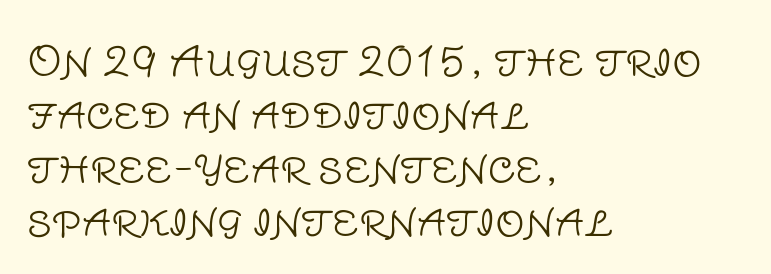
The image shows 41 px light sans-serif type; set left-aligned, normal line spacing (1.3x), normal letter spacing, not underlined; low stroke contrast and a large x-height.
